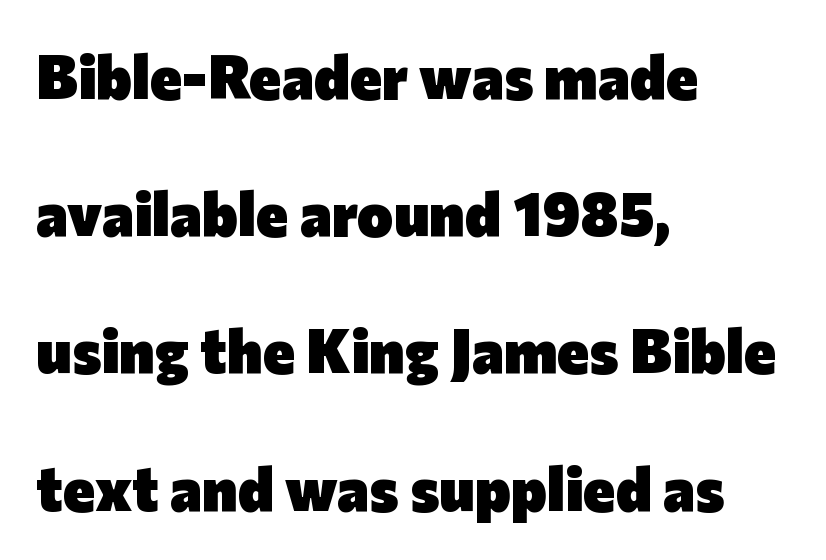
Q: Is the text bold? A: Yes.
Q: Is the text italic (slanted)? A: No, it is upright.
Q: Is the typeface a serif or a sans-serif typeface? A: Sans-serif.
Q: Is the text underlined? A: No.
Q: How is the paragraph aligned? A: Left-aligned.
Q: Is the spacing between letters normal or unusually wide? A: Normal.
Q: Is the spacing between lines tight, normal or loose? A: Loose.
Q: Width (condensed, normal, or wide)? A: Normal.
Q: Stroke contrast? A: Low.
Q: x-height? A: Medium.
Q: Monospaced? A: No.
